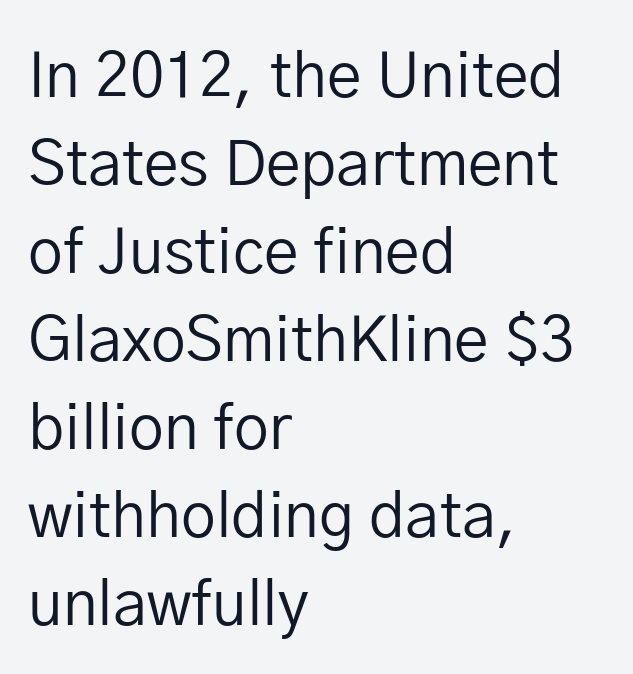
Q: Is the text bold? A: No.
Q: Is the text italic (slanted)? A: No, it is upright.
Q: Is the typeface a serif or a sans-serif typeface? A: Sans-serif.
Q: Is the text underlined? A: No.
Q: How is the paragraph aligned? A: Left-aligned.
Q: Is the spacing between letters normal or unusually wide? A: Normal.
Q: Is the spacing between lines tight, normal or loose? A: Normal.
Q: Width (condensed, normal, or wide)? A: Normal.
Q: Stroke contrast? A: Low.
Q: x-height? A: Medium.
Q: Monospaced? A: No.
